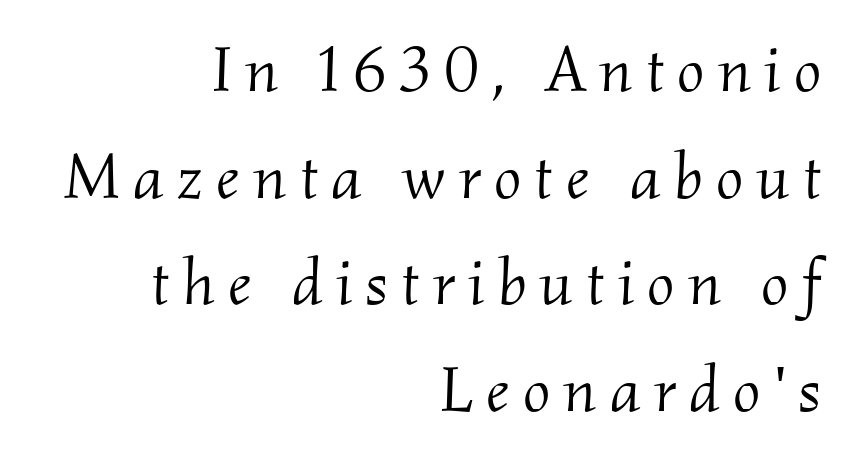
{"serif": "yes", "italic": "yes", "lean": "right", "slant_degrees": 2, "bold": "no", "weight": "light", "width": "normal", "stroke_contrast": "medium", "x_height": "small", "monospaced": "no", "underline": "no", "align": "right", "line_spacing": "normal", "line_spacing_ratio": 1.64, "letter_spacing": "wide", "letter_spacing_em": 0.2, "glyph_px": 65}
